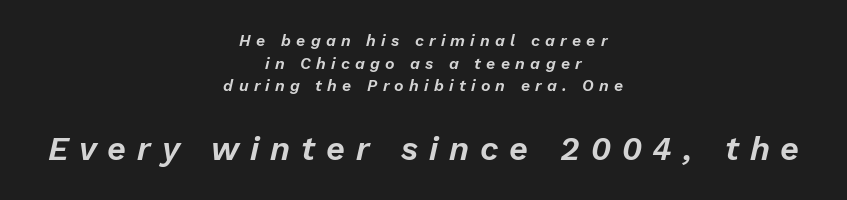
Emphasis-style slanted type is in use. Here the glyphs are tracked loosely, breaking word shapes into spaced letters. Compare the two chunks: the lower has the greater cap height. These lines sit exactly where default settings would place them.
